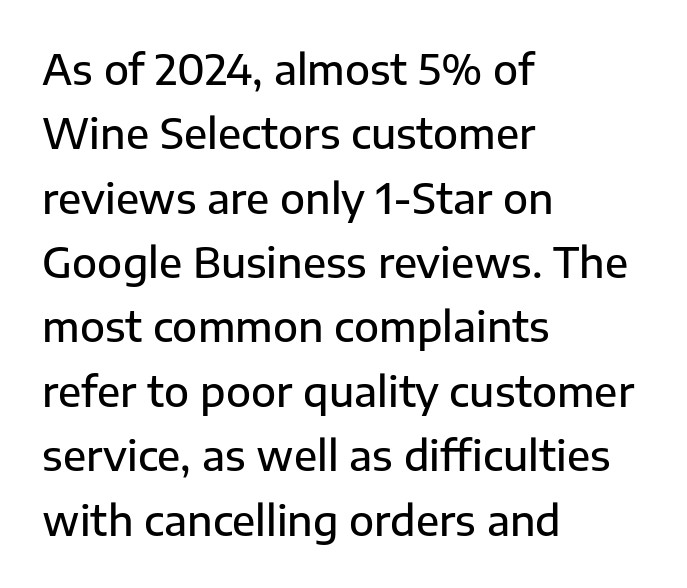
The image shows 41 px semibold sans-serif type, upright; set left-aligned, normal line spacing (1.57x), normal letter spacing, not underlined; low stroke contrast and a medium x-height.
